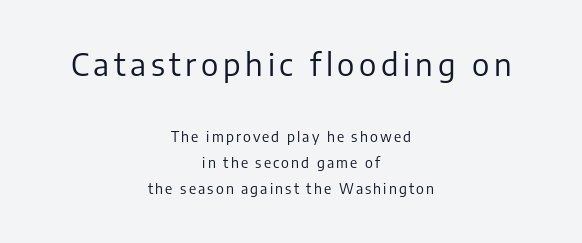
Q: Is the text bold? A: No.
Q: Is the text italic (slanted)? A: No, it is upright.
Q: Is the typeface a serif or a sans-serif typeface? A: Sans-serif.
Q: Is the text underlined? A: No.
Q: How is the paragraph aligned? A: Centered.
Q: Which block of text is set in a larger size, the first (top) or the second (bottom)? A: The first (top) one.
Q: Width (condensed, normal, or wide)? A: Normal.
Q: Stroke contrast? A: Low.
Q: x-height? A: Medium.
Q: Monospaced? A: No.
